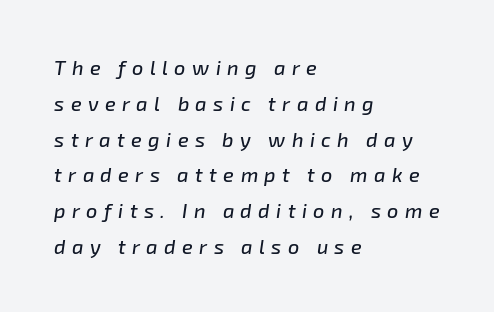
Q: Is the text italic (slanted)? A: Yes, it leans right by about 8 degrees.
Q: Is the text underlined? A: No.
Q: How is the paragraph aligned? A: Left-aligned.
Q: Is the spacing between letters normal or unusually wide? A: Unusually wide.
